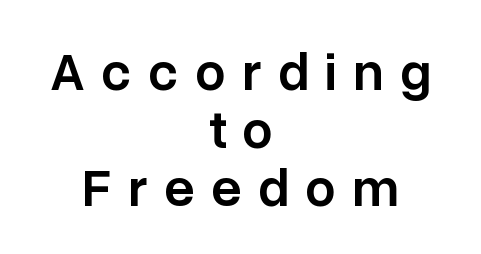
{"serif": "no", "italic": "no", "bold": "semi", "weight": "semibold", "width": "normal", "stroke_contrast": "low", "x_height": "medium", "monospaced": "no", "underline": "no", "align": "center", "line_spacing": "tight", "line_spacing_ratio": 1.07, "letter_spacing": "wide", "letter_spacing_em": 0.3, "glyph_px": 54}
